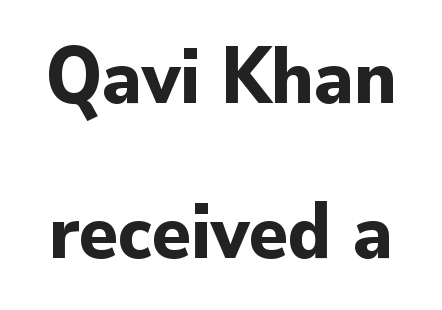
This rendering employs a face without finishing strokes, i.e., a sans-serif. Regarding leading, the lines here are spaced well apart. This is roman type, the default non-slanted kind. Beneath every word, the page is bare.
